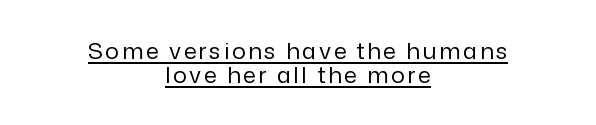
{"italic": "no", "bold": "no", "underline": "yes", "align": "center", "line_spacing": "tight", "line_spacing_ratio": 1.06, "glyph_px": 23}
